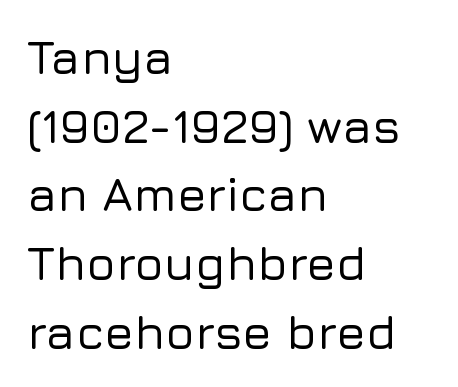
Honestly, there is no underline to notice here at all. Each letter keeps its own natural width here, so spacing adapts to shape. What's the leading like? Ordinary, nothing unusual. The horizontal fit of the characters is conventional and even. This rendering uses left alignment, leaving the right contour irregular.
